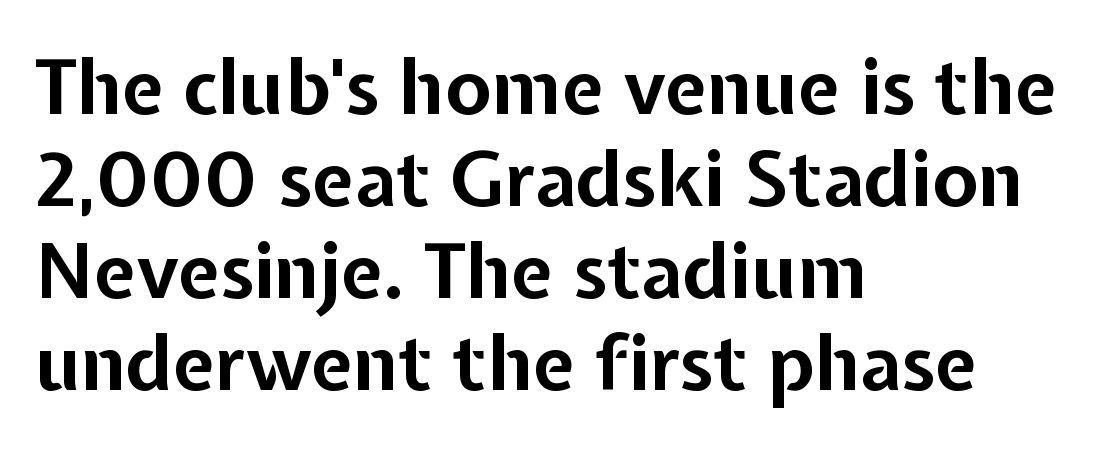
Q: Is the text bold? A: Yes.
Q: Is the text italic (slanted)? A: No, it is upright.
Q: Is the typeface a serif or a sans-serif typeface? A: Sans-serif.
Q: Is the text underlined? A: No.
Q: How is the paragraph aligned? A: Left-aligned.
Q: Is the spacing between letters normal or unusually wide? A: Normal.
Q: Width (condensed, normal, or wide)? A: Normal.
Q: Stroke contrast? A: Low.
Q: x-height? A: Medium.
Q: Monospaced? A: No.
